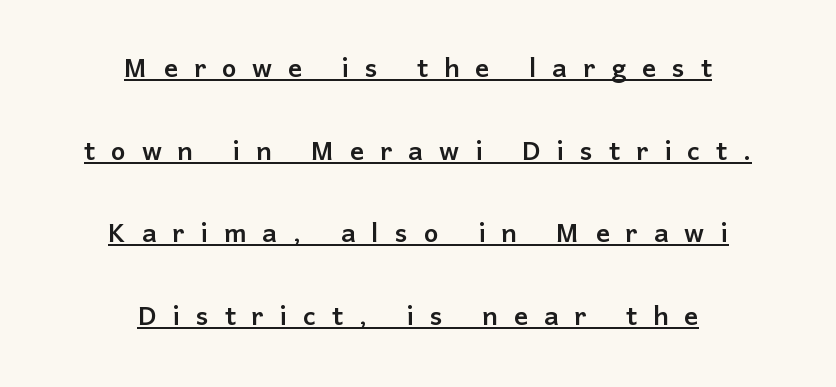
Underline: present. Horizontal alignment here is central, giving a formal, balanced look. The letters advance in unequal steps, a hallmark of proportional type. Designer's note — italics off, roman on.
